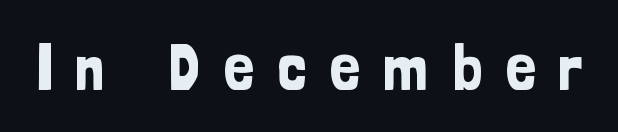
Q: Is the text italic (slanted)? A: No, it is upright.
Q: Is the typeface a serif or a sans-serif typeface? A: Sans-serif.
Q: Is the text underlined? A: No.
Q: Is the spacing between letters normal or unusually wide? A: Unusually wide.
Q: Width (condensed, normal, or wide)? A: Condensed.
Q: Stroke contrast? A: Low.
Q: x-height? A: Medium.
Q: Monospaced? A: No.
